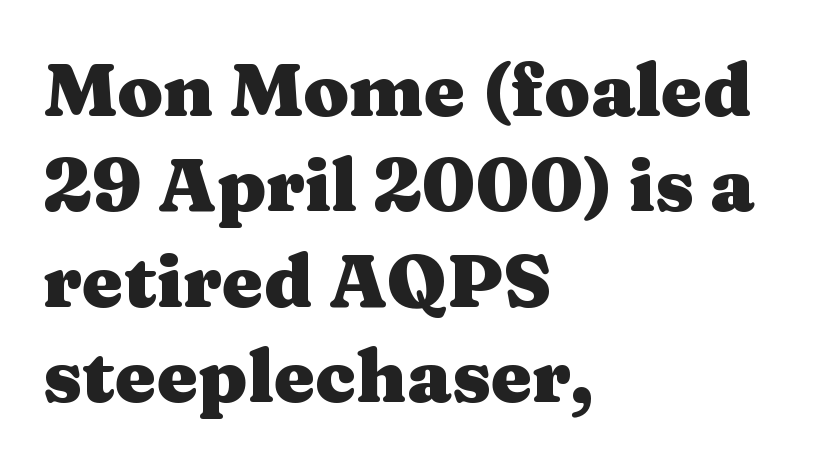
The image shows 74 px heavy, wide serif type, upright; set left-aligned, normal line spacing (1.29x), normal letter spacing, not underlined; medium stroke contrast and a medium x-height.
